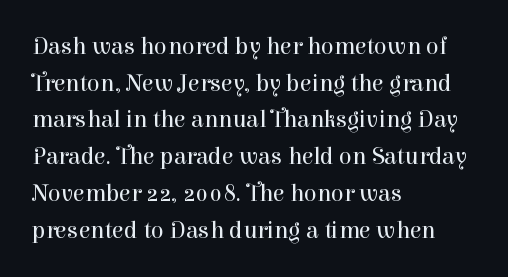
Q: Is the text bold? A: No.
Q: Is the text italic (slanted)? A: No, it is upright.
Q: Is the text underlined? A: No.
Q: How is the paragraph aligned? A: Left-aligned.
Q: Is the spacing between letters normal or unusually wide? A: Normal.
Q: Is the spacing between lines tight, normal or loose? A: Normal.
